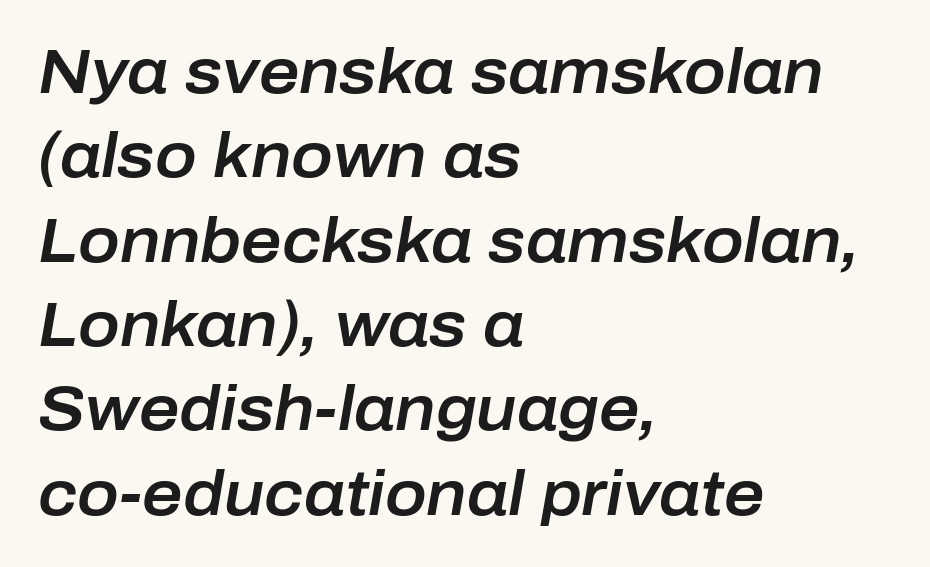
The image shows 62 px text type, italic (leaning right); set left-aligned, normal line spacing (1.36x), normal letter spacing, not underlined; low stroke contrast and a medium x-height.
